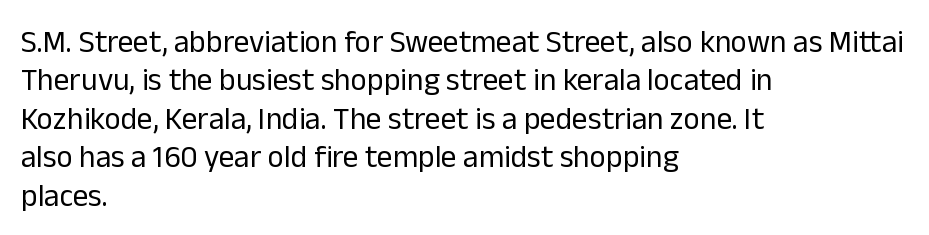
Descenders hang freely into open space. Check where the strokes stop: nothing finishes them off — pure sans. Character widths vary here, with narrow letters taking less room than wide ones. The strokes are not fattened; the text isn't bold. Words appear dense and cohesive because spacing is normal.
